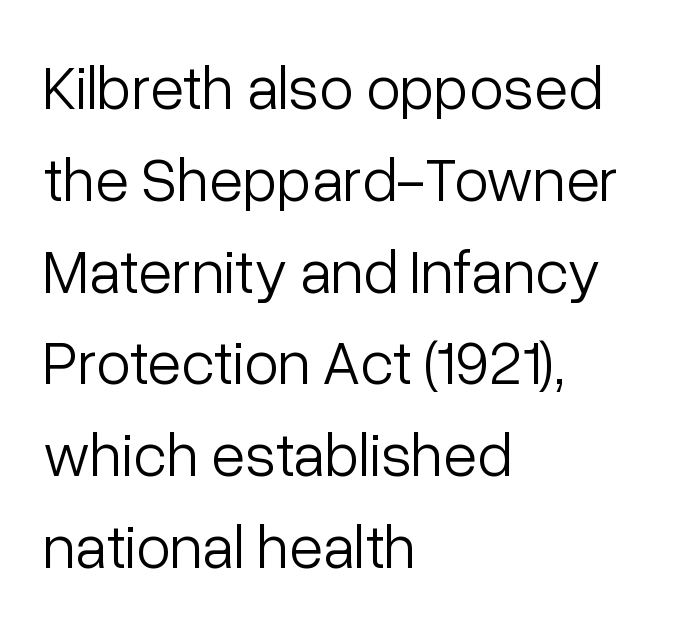
{"serif": "no", "italic": "no", "bold": "no", "weight": "light", "width": "normal", "stroke_contrast": "low", "x_height": "medium", "monospaced": "no", "underline": "no", "align": "left", "line_spacing": "normal", "line_spacing_ratio": 1.48, "letter_spacing": "normal", "letter_spacing_em": 0.0, "glyph_px": 62}
